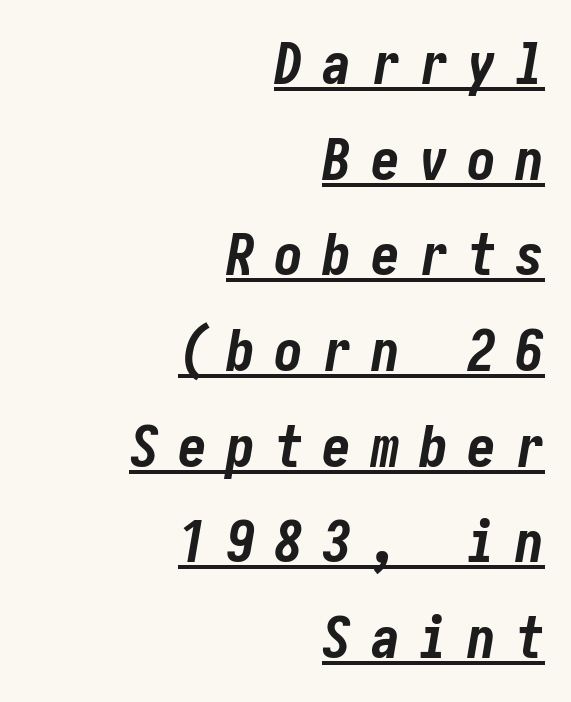
The image shows 58 px bold, condensed type, italic (leaning right); set right-aligned, normal line spacing (1.65x), unusually wide letter spacing (+0.33 em), underlined; low stroke contrast and a medium x-height.
